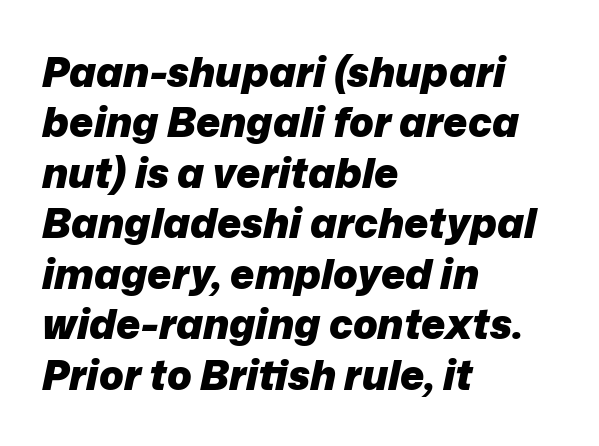
Q: Is the text bold? A: Yes.
Q: Is the text italic (slanted)? A: Yes, it leans right by about 12 degrees.
Q: Is the text underlined? A: No.
Q: How is the paragraph aligned? A: Left-aligned.
Q: Is the spacing between letters normal or unusually wide? A: Normal.
Q: Width (condensed, normal, or wide)? A: Normal.
Q: Stroke contrast? A: Low.
Q: x-height? A: Medium.
Q: Monospaced? A: No.
